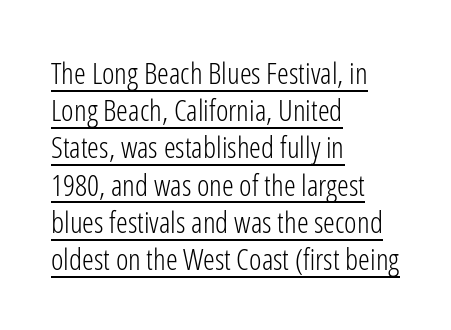
The image shows 30 px light, condensed sans-serif type, upright; set left-aligned, line spacing 1.24x, normal letter spacing, underlined; low stroke contrast and a medium x-height.
